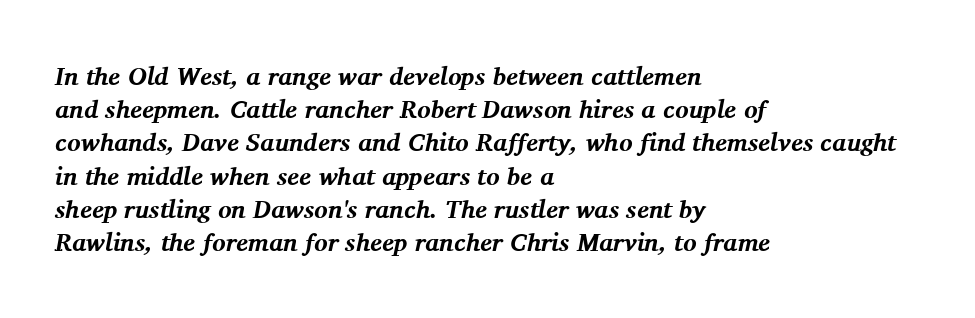
The image shows 25 px bold type, italic (leaning right); set left-aligned, normal line spacing (1.33x), normal letter spacing, not underlined.
